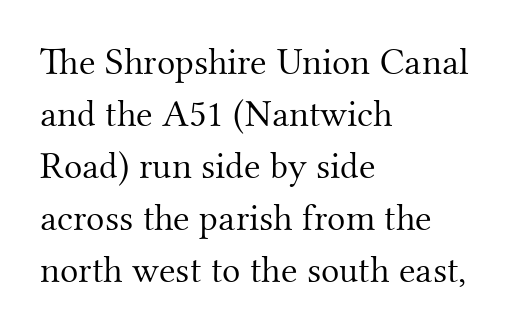
This is the regular roman posture of the typeface. Are there feet on the stems? There are — it's a serif. The letters advance in unequal steps, a hallmark of proportional type. The setting favours the left margin, as ordinary paragraphs usually do.
